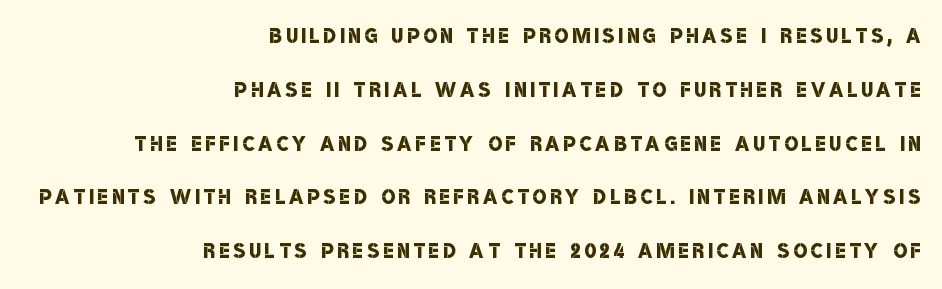
{"serif": "no", "bold": "semi", "weight": "semibold", "width": "condensed", "stroke_contrast": "low", "x_height": "large", "monospaced": "no", "underline": "no", "align": "right", "line_spacing": "loose", "line_spacing_ratio": 1.92, "glyph_px": 28}
